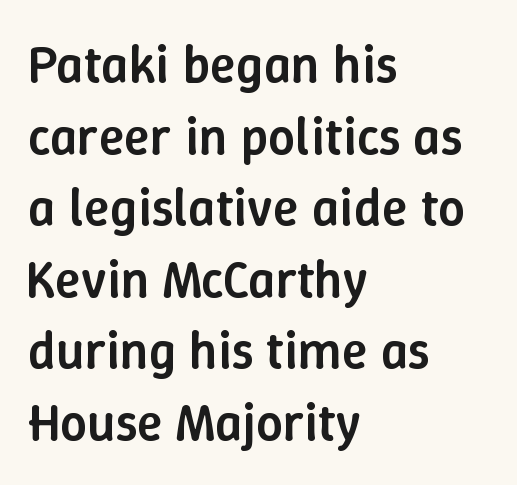
Q: Is the text bold? A: Semi-bold.
Q: Is the text italic (slanted)? A: No, it is upright.
Q: Is the text underlined? A: No.
Q: How is the paragraph aligned? A: Left-aligned.
Q: Is the spacing between letters normal or unusually wide? A: Normal.
Q: Is the spacing between lines tight, normal or loose? A: Normal.
Q: Width (condensed, normal, or wide)? A: Normal.
Q: Stroke contrast? A: Low.
Q: x-height? A: Medium.
Q: Monospaced? A: No.
